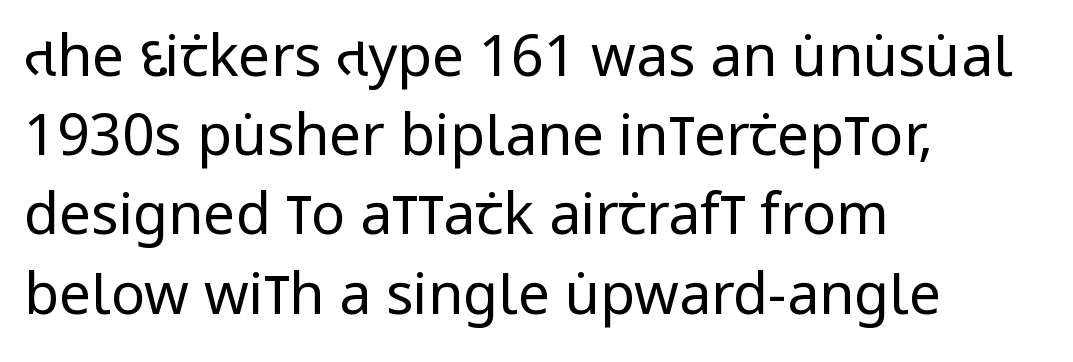
The image shows 57 px regular-weight, condensed sans-serif type, upright; set left-aligned, normal line spacing (1.39x), normal letter spacing, not underlined; low stroke contrast and a large x-height.
